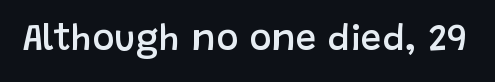
{"serif": "no", "italic": "no", "bold": "semi", "weight": "semibold", "width": "normal", "stroke_contrast": "low", "x_height": "large", "monospaced": "no", "underline": "no", "letter_spacing": "normal", "letter_spacing_em": 0.0, "glyph_px": 37}
